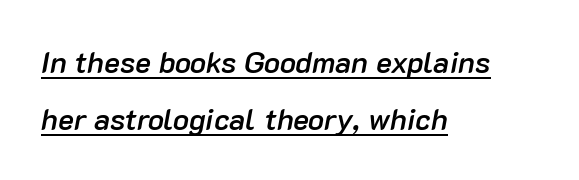
Q: Is the text bold? A: Semi-bold.
Q: Is the text italic (slanted)? A: Yes, it leans right by about 10 degrees.
Q: Is the text underlined? A: Yes.
Q: How is the paragraph aligned? A: Left-aligned.
Q: Is the spacing between letters normal or unusually wide? A: Normal.
Q: Is the spacing between lines tight, normal or loose? A: Loose.
Q: Width (condensed, normal, or wide)? A: Normal.
Q: Stroke contrast? A: Low.
Q: x-height? A: Medium.
Q: Monospaced? A: No.
